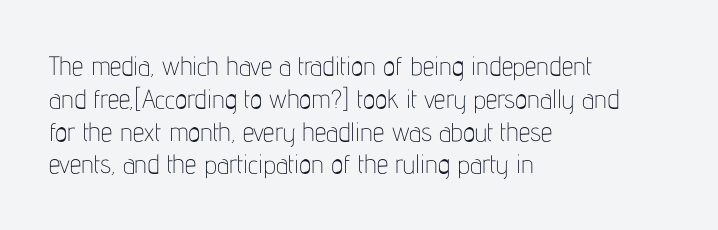
Check the space under the baseline: it is left empty. Posture: upright roman. Is the type heavy? It reads as light-to-regular instead. One-word summary of the alignment: left. The line-height multiplier appears to be the usual default.
